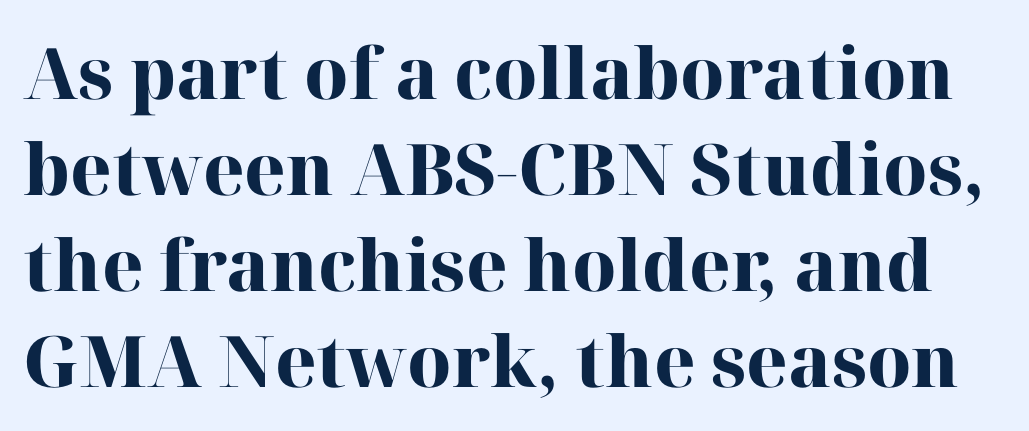
The image shows 71 px heavy serif type, upright; set normal line spacing (1.35x), normal letter spacing, not underlined; high stroke contrast and a medium x-height.
